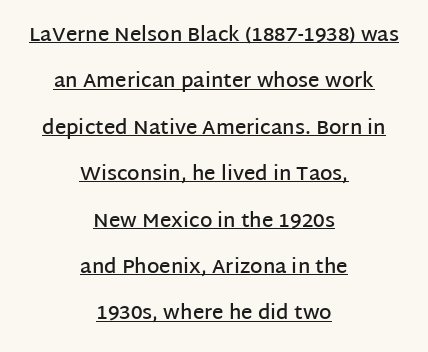
{"italic": "no", "bold": "semi", "underline": "yes", "align": "center", "line_spacing": "loose", "line_spacing_ratio": 2.32, "letter_spacing": "normal", "letter_spacing_em": 0.0, "glyph_px": 20}
